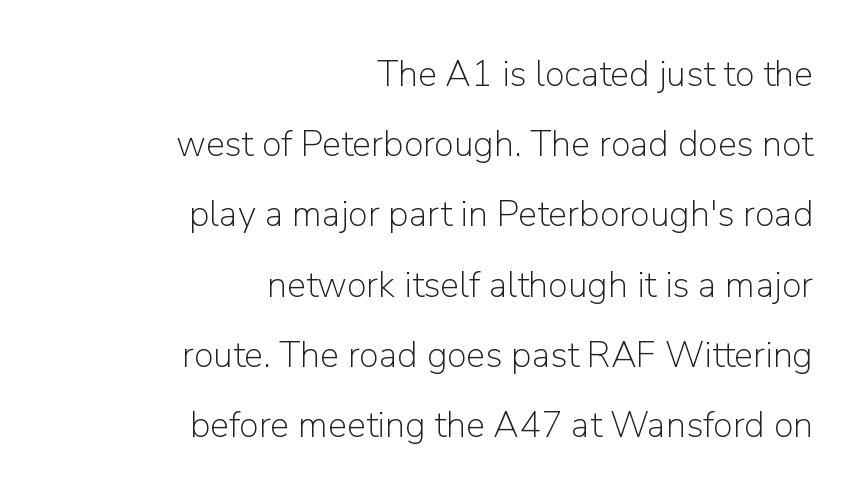
The image shows 36 px light sans-serif type, upright; set right-aligned, loose line spacing (1.95x), normal letter spacing, not underlined; low stroke contrast and a medium x-height.
